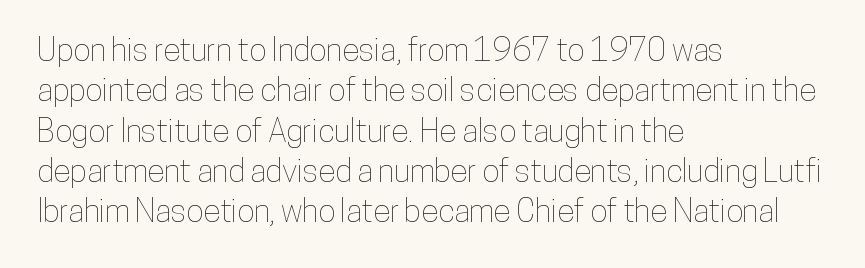
The image shows 32 px condensed type, upright; set left-aligned, normal line spacing (1.26x), normal letter spacing, not underlined; low stroke contrast and a medium x-height.
